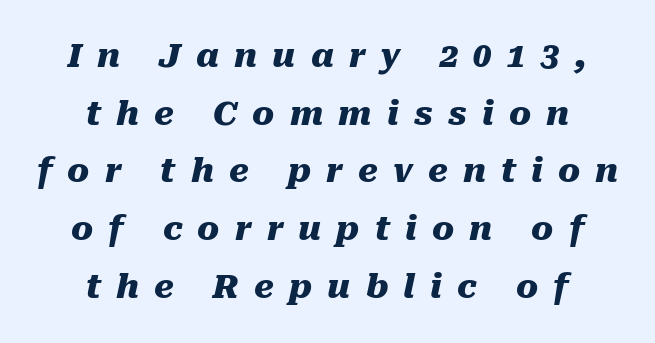
{"italic": "yes", "lean": "right", "slant_degrees": 10, "bold": "yes", "weight": "heavy", "width": "normal", "stroke_contrast": "medium", "x_height": "medium", "monospaced": "no", "underline": "no", "align": "center", "line_spacing_ratio": 1.75, "letter_spacing": "wide", "letter_spacing_em": 0.46, "glyph_px": 33}
